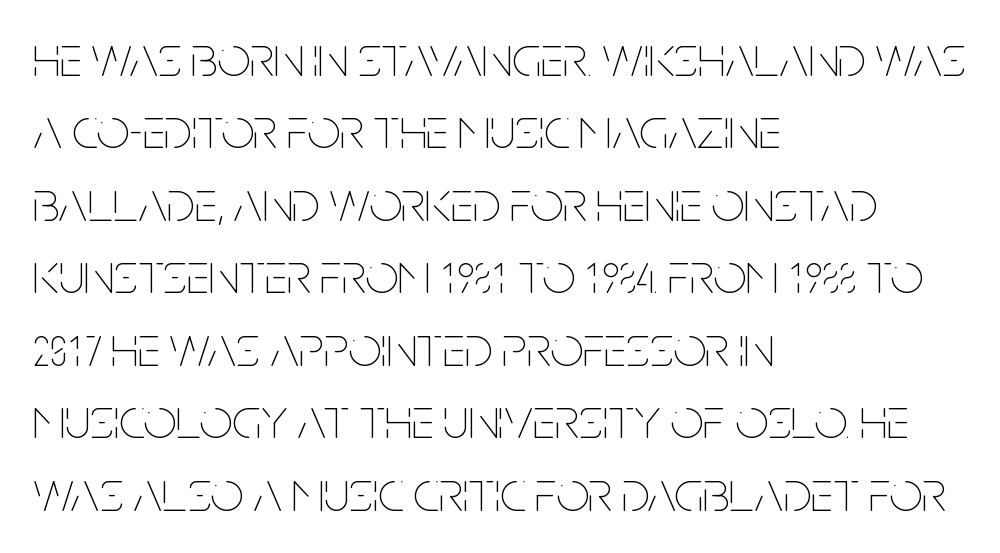
Q: Is the text bold? A: No.
Q: Is the text italic (slanted)? A: No, it is upright.
Q: Is the text underlined? A: No.
Q: How is the paragraph aligned? A: Left-aligned.
Q: Is the spacing between letters normal or unusually wide? A: Normal.
Q: Is the spacing between lines tight, normal or loose? A: Normal.
Q: Width (condensed, normal, or wide)? A: Condensed.
Q: Stroke contrast? A: Low.
Q: x-height? A: Large.
Q: Monospaced? A: No.
